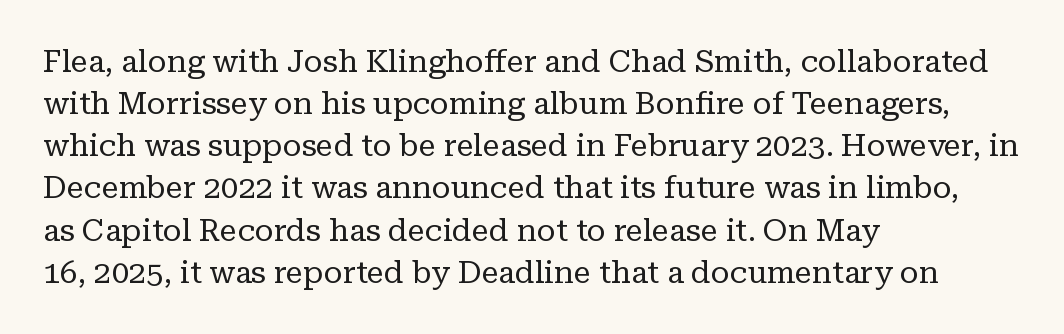
{"serif": "yes", "italic": "no", "bold": "no", "weight": "regular", "width": "normal", "stroke_contrast": "low", "x_height": "medium", "monospaced": "no", "underline": "no", "align": "left", "line_spacing": "normal", "line_spacing_ratio": 1.36, "letter_spacing": "normal", "letter_spacing_em": 0.0, "glyph_px": 31}
